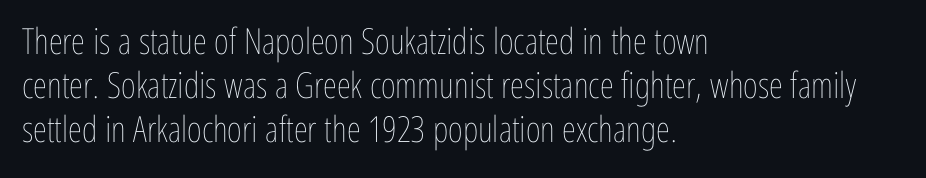
Q: Is the text bold? A: No.
Q: Is the text italic (slanted)? A: No, it is upright.
Q: Is the text underlined? A: No.
Q: How is the paragraph aligned? A: Left-aligned.
Q: Is the spacing between letters normal or unusually wide? A: Normal.
Q: Width (condensed, normal, or wide)? A: Condensed.
Q: Stroke contrast? A: Low.
Q: x-height? A: Medium.
Q: Monospaced? A: No.
